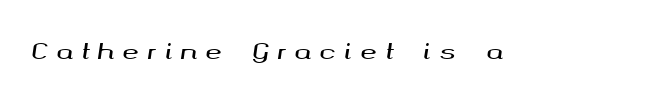
Q: Is the text italic (slanted)? A: Yes, it leans right by about 8 degrees.
Q: Is the text underlined? A: No.
Q: Is the spacing between letters normal or unusually wide? A: Unusually wide.
